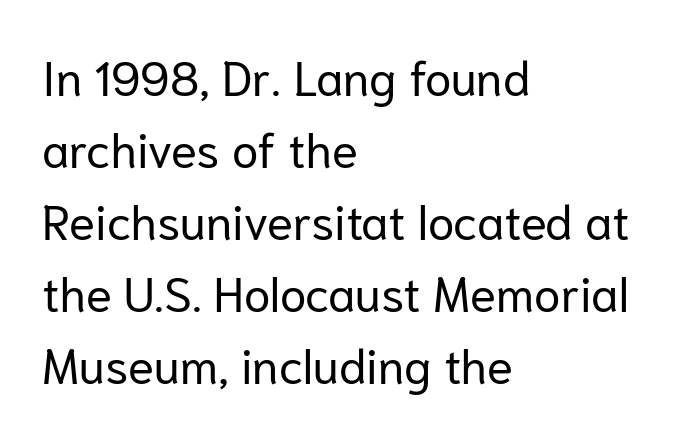
This rendering uses left alignment, leaving the right contour irregular. Nothing unusual about the tracking: characters are spaced as the font intends. The typeface has the unassuming heft of standard copy or less. Is this a sans? Yes — the strokes have no serifs. Spacing verdict: proportional, widths tailored to each character. Vertically, the passage feels balanced, rows spaced as you'd expect.
